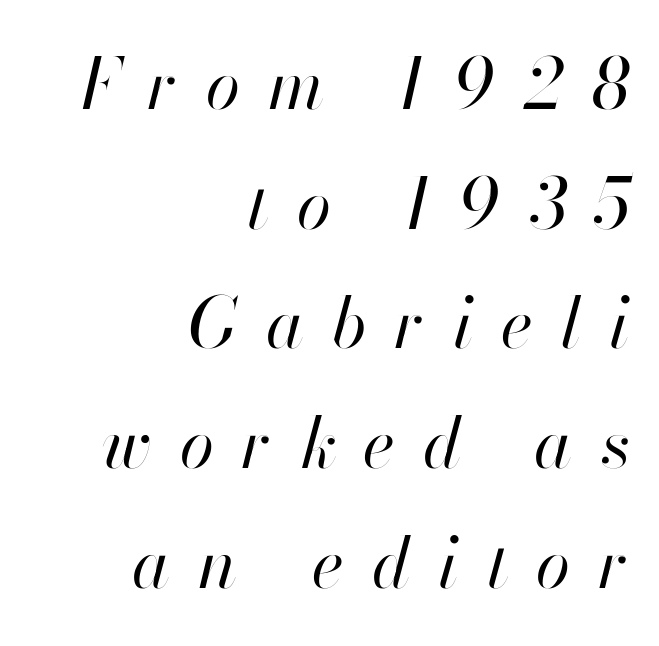
The image shows 70 px regular-weight type, italic (leaning right); set right-aligned, line spacing 1.71x, unusually wide letter spacing (+0.4 em), not underlined; high stroke contrast and a small x-height.
